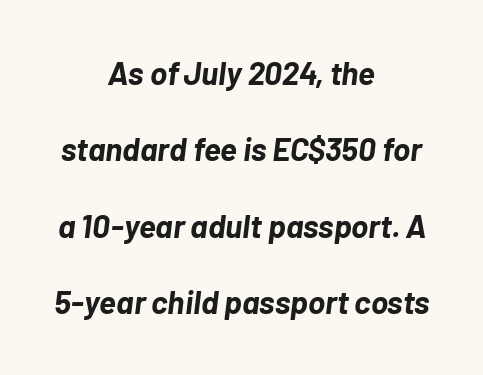
Rendered with sloped, italic letterforms. In terms of leading, this rendering errs on the spacious side. The passage shown is typed in a proportional face where columns would drift. This sample uses plain, unmodified letter spacing. Typographic density is high because the face is bold.
